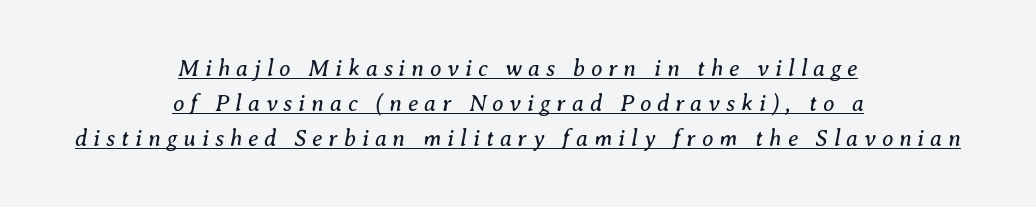
{"italic": "yes", "lean": "right", "slant_degrees": 8, "bold": "no", "underline": "yes", "align": "center", "line_spacing": "normal", "line_spacing_ratio": 1.52, "letter_spacing": "wide", "letter_spacing_em": 0.26, "glyph_px": 23}
